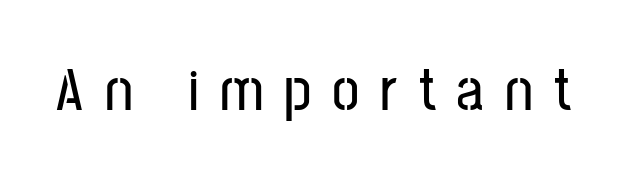
Q: Is the text italic (slanted)? A: No, it is upright.
Q: Is the typeface a serif or a sans-serif typeface? A: Sans-serif.
Q: Is the text underlined? A: No.
Q: Is the spacing between letters normal or unusually wide? A: Unusually wide.
Q: Width (condensed, normal, or wide)? A: Condensed.
Q: Stroke contrast? A: Low.
Q: x-height? A: Medium.
Q: Monospaced? A: No.
